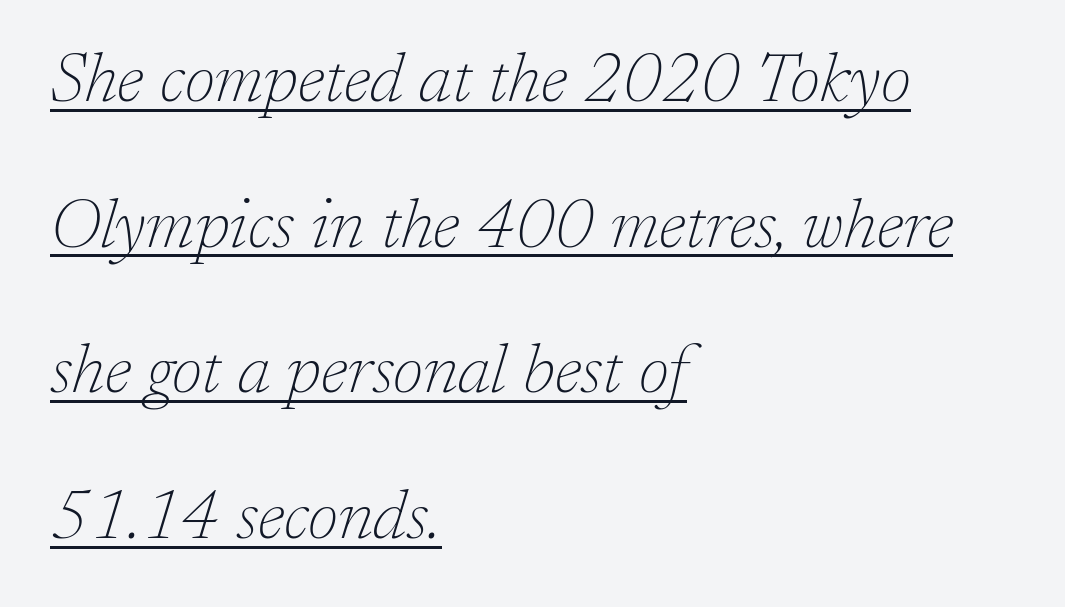
Q: Is the text bold? A: No.
Q: Is the text italic (slanted)? A: Yes, it leans right by about 17 degrees.
Q: Is the typeface a serif or a sans-serif typeface? A: Serif.
Q: Is the text underlined? A: Yes.
Q: How is the paragraph aligned? A: Left-aligned.
Q: Is the spacing between letters normal or unusually wide? A: Normal.
Q: Is the spacing between lines tight, normal or loose? A: Loose.
Q: Width (condensed, normal, or wide)? A: Normal.
Q: Stroke contrast? A: Low.
Q: x-height? A: Medium.
Q: Monospaced? A: No.
